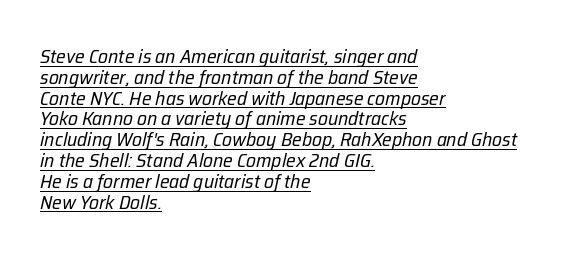
Q: Is the text bold? A: No.
Q: Is the text italic (slanted)? A: Yes, it leans right by about 12 degrees.
Q: Is the text underlined? A: Yes.
Q: How is the paragraph aligned? A: Left-aligned.
Q: Is the spacing between letters normal or unusually wide? A: Normal.
Q: Is the spacing between lines tight, normal or loose? A: Tight.
